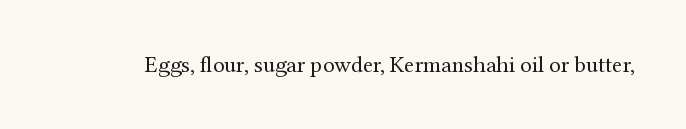
The image shows 23 px text type, upright; set normal letter spacing, not underlined.
